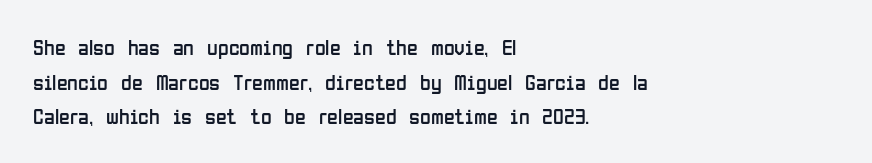
Q: Is the text bold? A: No.
Q: Is the text italic (slanted)? A: No, it is upright.
Q: Is the text underlined? A: No.
Q: How is the paragraph aligned? A: Left-aligned.
Q: Is the spacing between letters normal or unusually wide? A: Normal.
Q: Is the spacing between lines tight, normal or loose? A: Normal.
